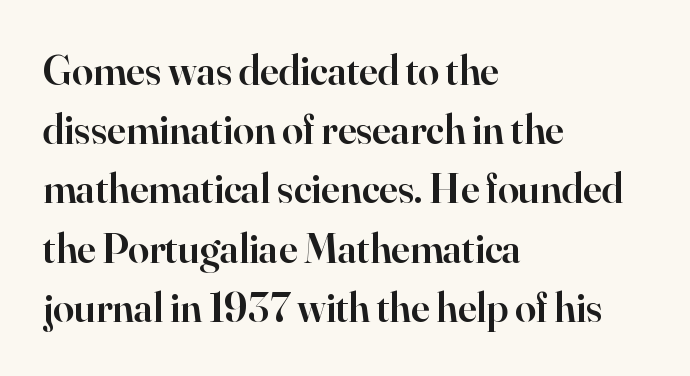
{"serif": "yes", "italic": "no", "bold": "semi", "weight": "semibold", "width": "normal", "stroke_contrast": "high", "x_height": "small", "monospaced": "no", "underline": "no", "align": "left", "line_spacing": "normal", "line_spacing_ratio": 1.41, "letter_spacing": "normal", "letter_spacing_em": 0.0, "glyph_px": 42}
